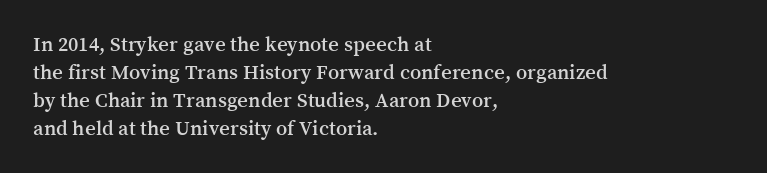
Q: Is the text italic (slanted)? A: No, it is upright.
Q: Is the text underlined? A: No.
Q: How is the paragraph aligned? A: Left-aligned.
Q: Is the spacing between letters normal or unusually wide? A: Normal.
Q: Is the spacing between lines tight, normal or loose? A: Normal.
